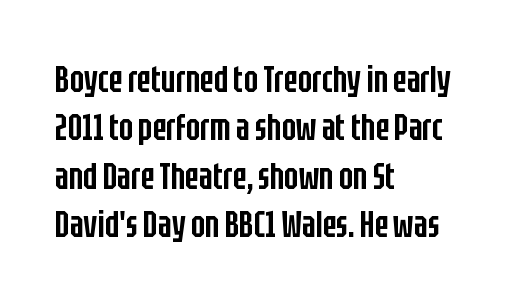
Spacing verdict: proportional, widths tailored to each character. Whoever set this chose a conventional vertical rhythm. Compared with typical body copy, the letter spacing here is the same. Typesetter's note: demi weight, one step under bold. Ordinary non-slanted type is in use.
